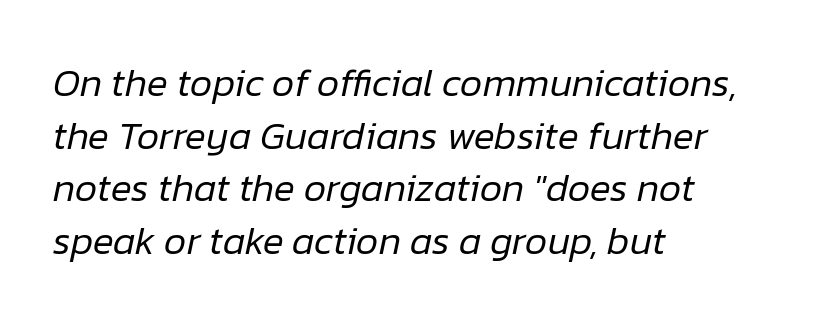
Q: Is the text bold? A: No.
Q: Is the text italic (slanted)? A: Yes, it leans right by about 12 degrees.
Q: Is the text underlined? A: No.
Q: How is the paragraph aligned? A: Left-aligned.
Q: Is the spacing between letters normal or unusually wide? A: Normal.
Q: Is the spacing between lines tight, normal or loose? A: Normal.
Q: Width (condensed, normal, or wide)? A: Normal.
Q: Stroke contrast? A: Low.
Q: x-height? A: Medium.
Q: Monospaced? A: No.
